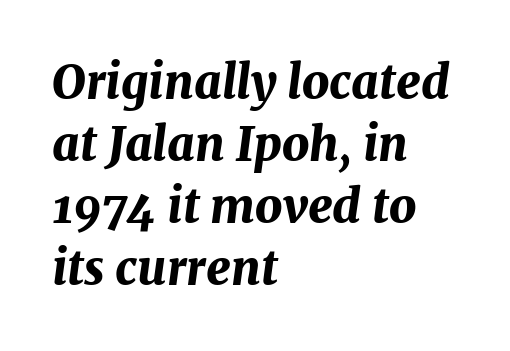
{"italic": "yes", "lean": "right", "slant_degrees": 7, "bold": "yes", "weight": "bold", "width": "normal", "stroke_contrast": "medium", "x_height": "medium", "monospaced": "no", "underline": "no", "align": "left", "line_spacing": "normal", "line_spacing_ratio": 1.32, "letter_spacing": "normal", "letter_spacing_em": 0.0, "glyph_px": 47}
